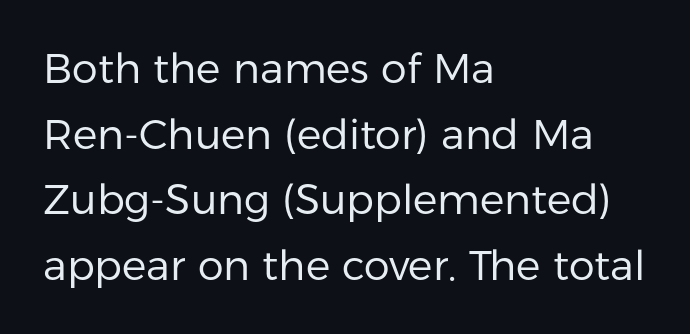
{"serif": "no", "italic": "no", "bold": "no", "weight": "regular", "width": "normal", "stroke_contrast": "low", "x_height": "medium", "monospaced": "no", "underline": "no", "align": "left", "line_spacing": "normal", "line_spacing_ratio": 1.6, "letter_spacing": "normal", "letter_spacing_em": 0.0, "glyph_px": 41}
